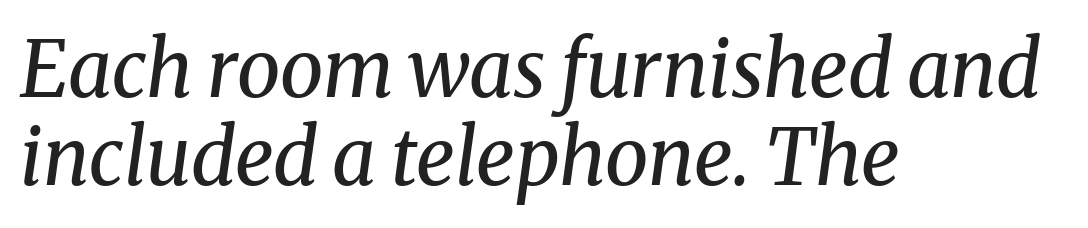
{"serif": "yes", "italic": "yes", "lean": "right", "slant_degrees": 8, "bold": "no", "weight": "regular", "width": "normal", "stroke_contrast": "medium", "x_height": "medium", "monospaced": "no", "underline": "no", "align": "left", "line_spacing": "tight", "line_spacing_ratio": 1.13, "letter_spacing": "normal", "letter_spacing_em": 0.0, "glyph_px": 78}
